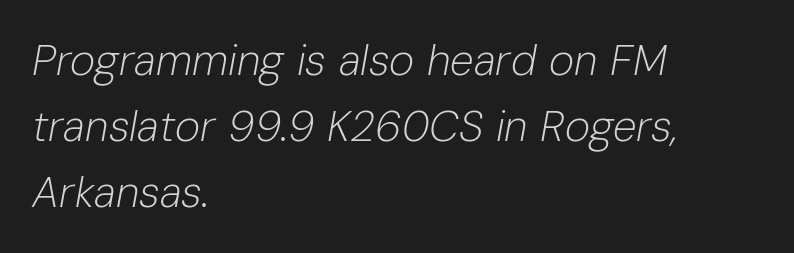
{"italic": "yes", "lean": "right", "slant_degrees": 10, "bold": "no", "weight": "light", "width": "normal", "stroke_contrast": "low", "x_height": "medium", "monospaced": "no", "underline": "no", "align": "left", "line_spacing": "normal", "line_spacing_ratio": 1.53, "letter_spacing": "normal", "letter_spacing_em": 0.0, "glyph_px": 43}
